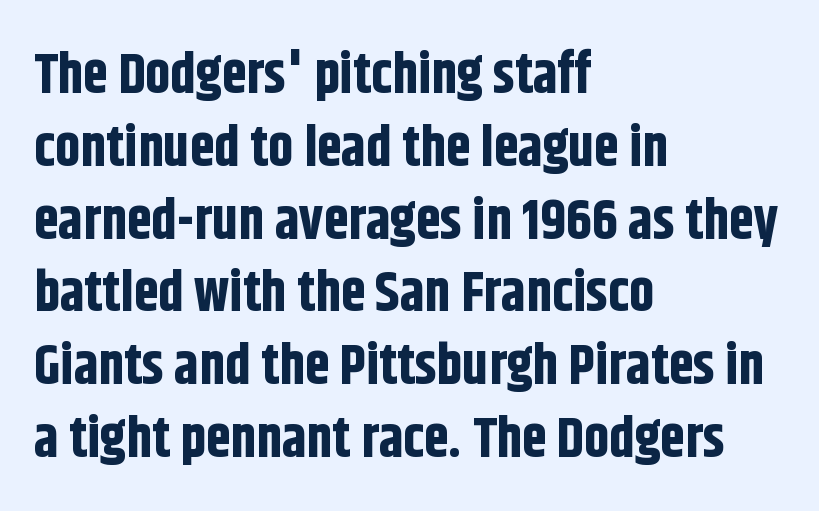
The image shows 56 px bold, condensed sans-serif type, upright; set left-aligned, normal line spacing (1.3x), normal letter spacing, not underlined; low stroke contrast and a large x-height.
